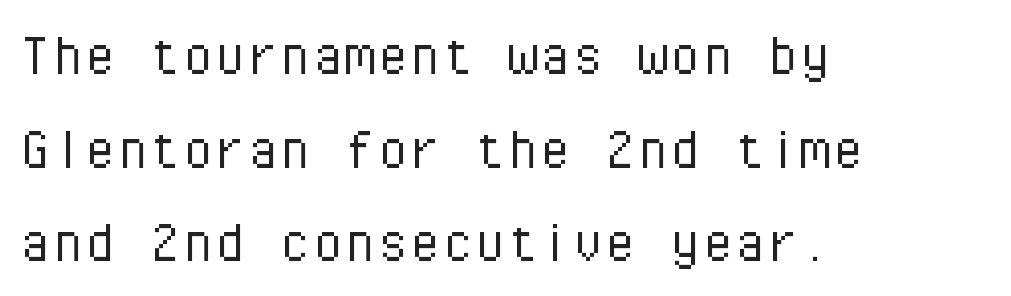
Q: Is the text bold? A: No.
Q: Is the text italic (slanted)? A: No, it is upright.
Q: Is the typeface a serif or a sans-serif typeface? A: Sans-serif.
Q: Is the text underlined? A: No.
Q: How is the paragraph aligned? A: Left-aligned.
Q: Is the spacing between letters normal or unusually wide? A: Normal.
Q: Is the spacing between lines tight, normal or loose? A: Normal.
Q: Width (condensed, normal, or wide)? A: Normal.
Q: Stroke contrast? A: Low.
Q: x-height? A: Medium.
Q: Monospaced? A: Yes.
